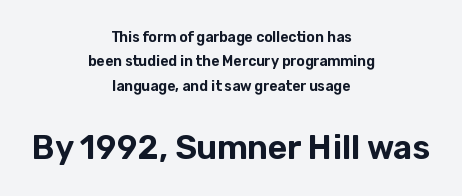
The image shows 33 px sans-serif type, upright; set centered, line spacing 1.75x, normal letter spacing, not underlined; the second (bottom) block is 2.36x larger; low stroke contrast and a medium x-height.
